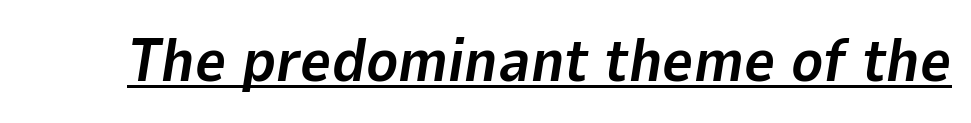
Q: Is the text bold? A: Yes.
Q: Is the text italic (slanted)? A: Yes, it leans right by about 9 degrees.
Q: Is the text underlined? A: Yes.
Q: Is the spacing between letters normal or unusually wide? A: Normal.
Q: Width (condensed, normal, or wide)? A: Normal.
Q: Stroke contrast? A: Low.
Q: x-height? A: Medium.
Q: Monospaced? A: No.
